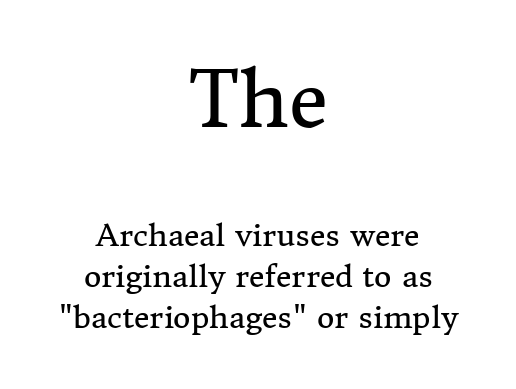
A typesetter would mark this as roman, not italic. Proportional: the letters do not fall into vertical columns. Evenly set lines give the paragraph a standard silhouette. Larger block? The one above; the one below is distinctly smaller.
